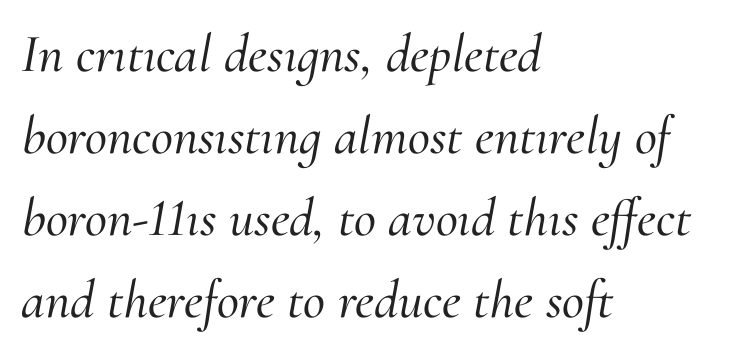
The image shows 54 px serif type, italic (leaning right); set left-aligned, normal line spacing (1.52x), normal letter spacing, not underlined; medium stroke contrast and a small x-height.
